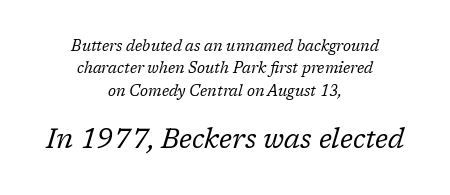
The image shows 27 px text type, italic (leaning right); set centered, normal line spacing (1.49x), normal letter spacing, not underlined; the second (bottom) block is 1.8x larger.
